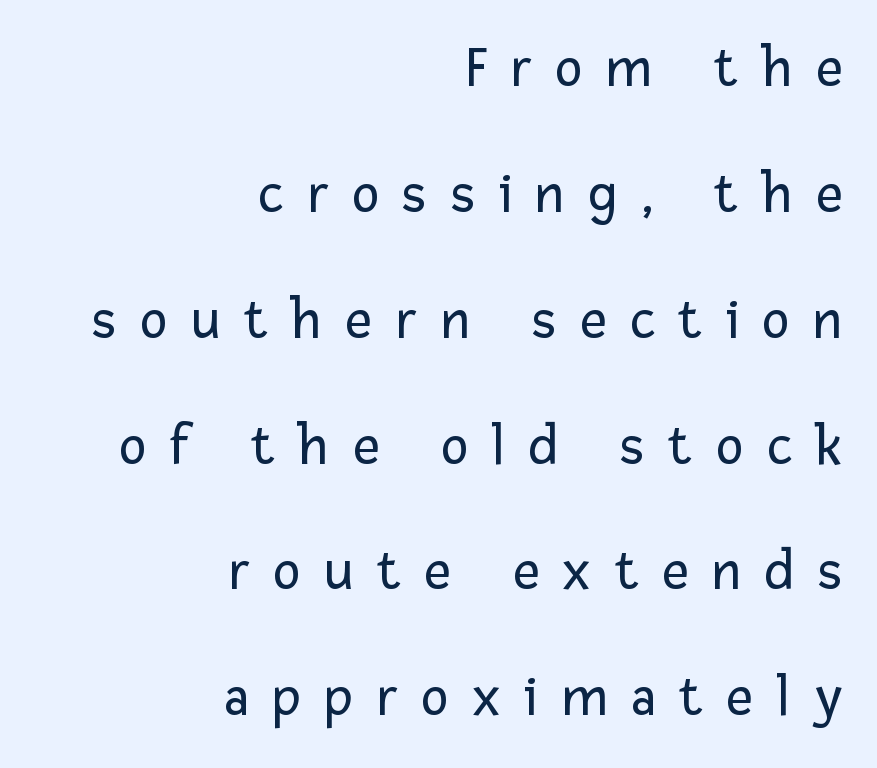
{"serif": "no", "italic": "no", "bold": "no", "weight": "regular", "width": "normal", "stroke_contrast": "low", "x_height": "medium", "monospaced": "no", "underline": "no", "align": "right", "line_spacing": "loose", "line_spacing_ratio": 2.17, "letter_spacing": "wide", "letter_spacing_em": 0.41, "glyph_px": 58}
